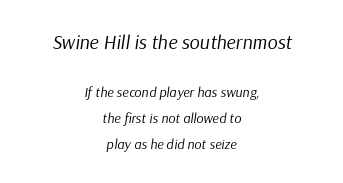
This is not heavy type; no bold has been used. Descender tails drop into unmarked territory. The rendering keeps characters at their native spacing. Note: larger setting up top, smaller setting below. Italic? Definitely — the glyphs are oblique. In CSS terms this would be text-align: center.
